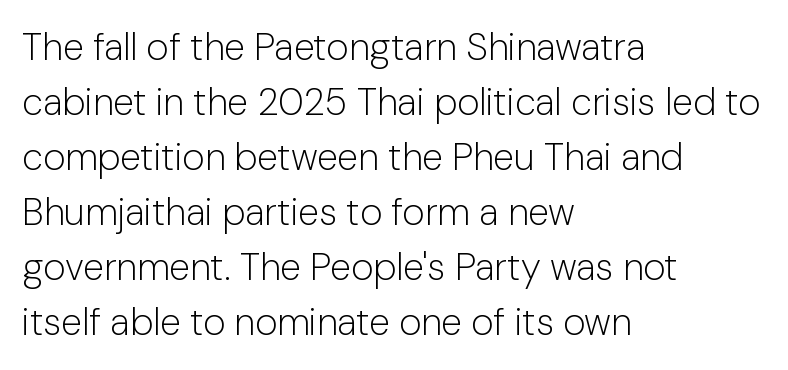
{"serif": "no", "italic": "no", "bold": "no", "weight": "light", "width": "normal", "stroke_contrast": "low", "x_height": "medium", "monospaced": "no", "underline": "no", "align": "left", "line_spacing": "normal", "line_spacing_ratio": 1.45, "letter_spacing": "normal", "letter_spacing_em": 0.0, "glyph_px": 38}
